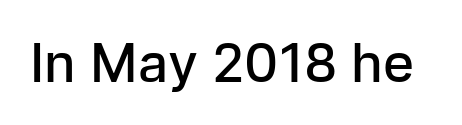
{"serif": "no", "italic": "no", "bold": "semi", "weight": "semibold", "width": "normal", "stroke_contrast": "low", "x_height": "medium", "monospaced": "no", "underline": "no", "letter_spacing": "normal", "letter_spacing_em": 0.0, "glyph_px": 53}
